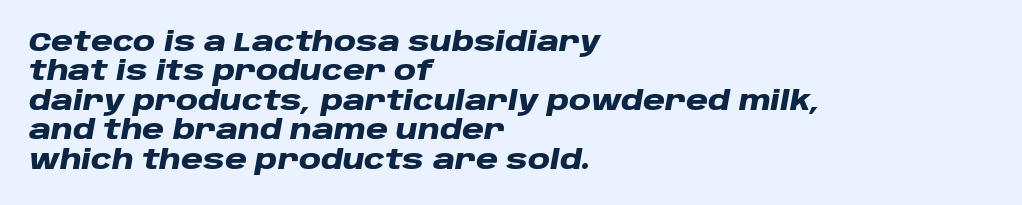
Honestly, the letter spacing is just normal — you wouldn't notice it. Horizontal bands of white between lines are thin slivers. Every letter is thick-stroked: bold, no question. The paragraph has a hard left edge and a soft right edge. Underlining? Definitely not there.
